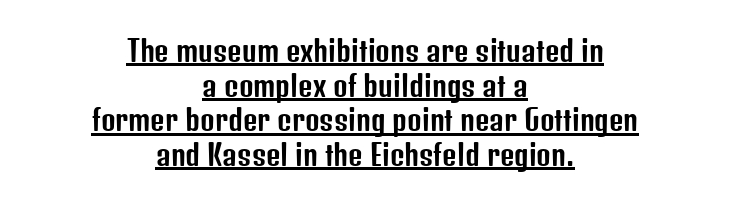
The image shows 28 px condensed sans-serif type, upright; set centered, line spacing 1.24x, normal letter spacing, underlined; low stroke contrast and a medium x-height.
